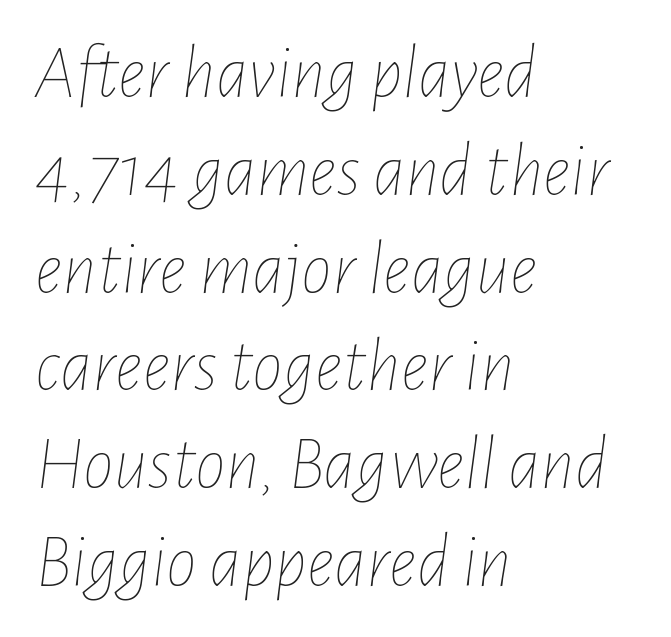
{"italic": "yes", "lean": "right", "slant_degrees": 7, "bold": "no", "weight": "thin", "width": "condensed", "stroke_contrast": "low", "x_height": "medium", "monospaced": "no", "underline": "no", "align": "left", "line_spacing": "normal", "line_spacing_ratio": 1.27, "letter_spacing": "normal", "letter_spacing_em": 0.0, "glyph_px": 77}
